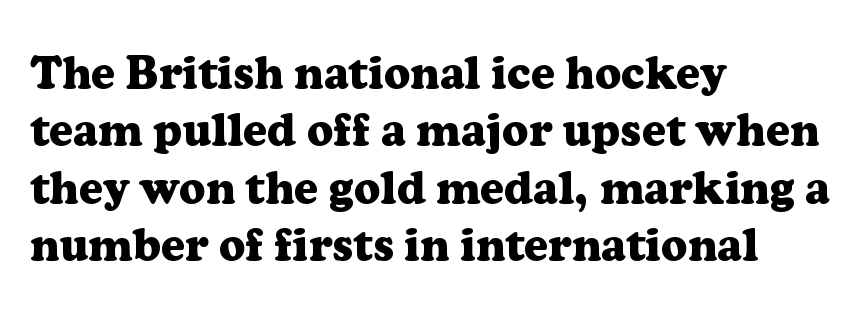
Q: Is the text bold? A: Yes.
Q: Is the text italic (slanted)? A: No, it is upright.
Q: Is the typeface a serif or a sans-serif typeface? A: Serif.
Q: Is the text underlined? A: No.
Q: How is the paragraph aligned? A: Left-aligned.
Q: Is the spacing between letters normal or unusually wide? A: Normal.
Q: Is the spacing between lines tight, normal or loose? A: Normal.
Q: Width (condensed, normal, or wide)? A: Normal.
Q: Stroke contrast? A: Low.
Q: x-height? A: Medium.
Q: Monospaced? A: No.
